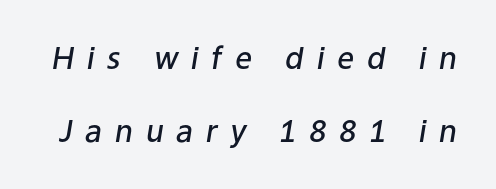
The image shows 30 px semibold type, italic (leaning right); set loose line spacing (2.42x), unusually wide letter spacing (+0.42 em), not underlined; low stroke contrast and a medium x-height.
